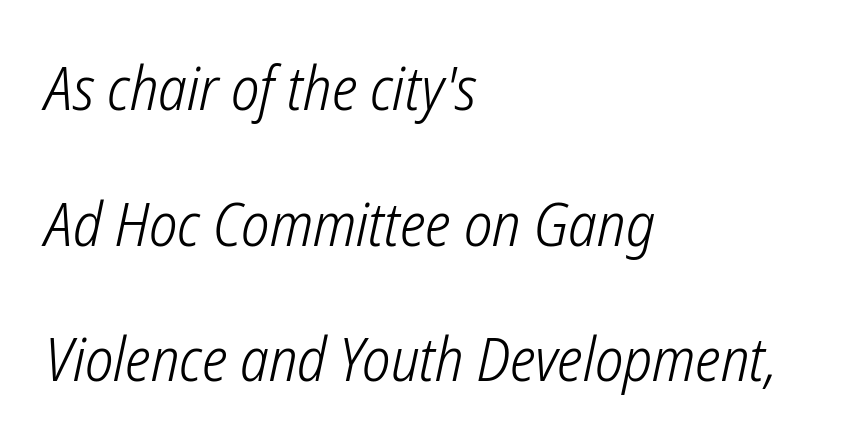
The characters are drawn with everyday or finer stroke widths. Compared with typical paragraphs, the rows here are farther apart. The rendering anchors every line to the left-hand side. Letter spacing: default. The zone under the glyphs is completely vacant. Is this a fixed-width face? No — the glyphs have proportional, varying widths.
